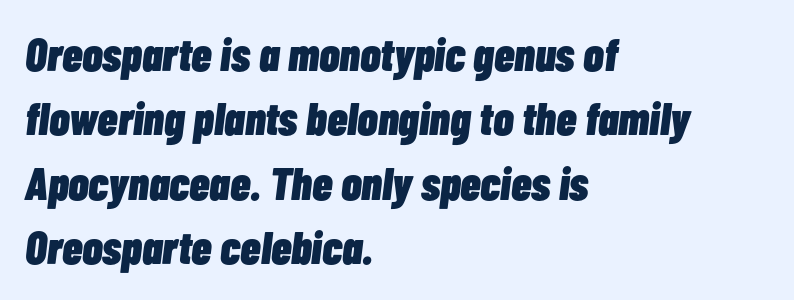
The image shows 46 px heavy, condensed type, italic (leaning right); set left-aligned, normal line spacing (1.4x), normal letter spacing, not underlined; low stroke contrast and a medium x-height.
